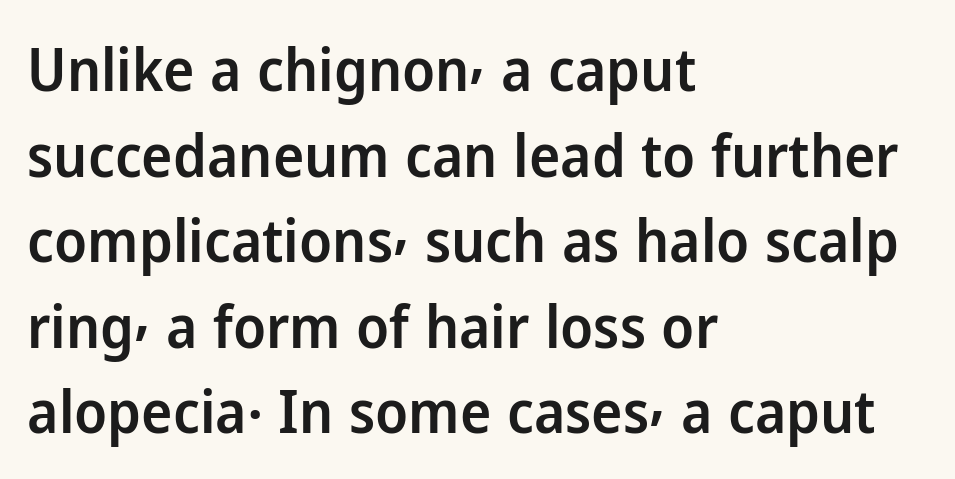
Q: Is the text bold? A: Semi-bold.
Q: Is the text italic (slanted)? A: No, it is upright.
Q: Is the typeface a serif or a sans-serif typeface? A: Sans-serif.
Q: Is the text underlined? A: No.
Q: How is the paragraph aligned? A: Left-aligned.
Q: Is the spacing between letters normal or unusually wide? A: Normal.
Q: Is the spacing between lines tight, normal or loose? A: Normal.
Q: Width (condensed, normal, or wide)? A: Normal.
Q: Stroke contrast? A: Low.
Q: x-height? A: Medium.
Q: Monospaced? A: No.
